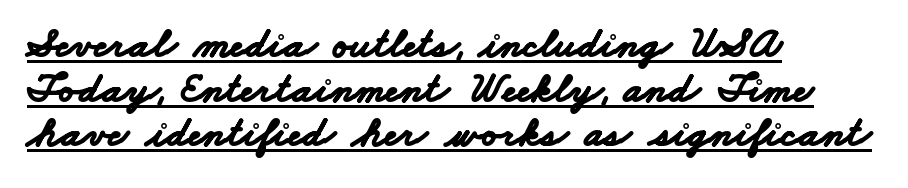
{"serif": "no", "bold": "yes", "weight": "bold", "width": "wide", "stroke_contrast": "low", "x_height": "small", "monospaced": "no", "underline": "yes", "align": "left", "line_spacing": "tight", "line_spacing_ratio": 1.04, "letter_spacing": "normal", "letter_spacing_em": 0.0, "glyph_px": 43}
